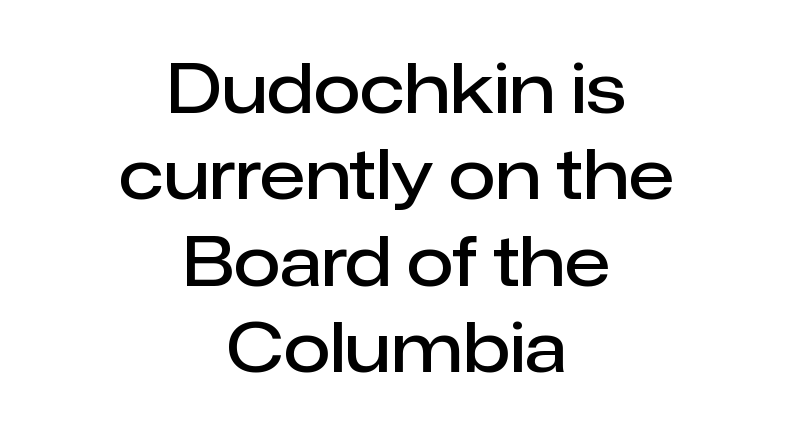
The rendering uses a semibold face; strokes are thickened but not to full bold. Is the letter spacing exaggerated? No — it looks like the ordinary default. No italicization has been applied; the sample stays upright. Bare-footed words on every line.
